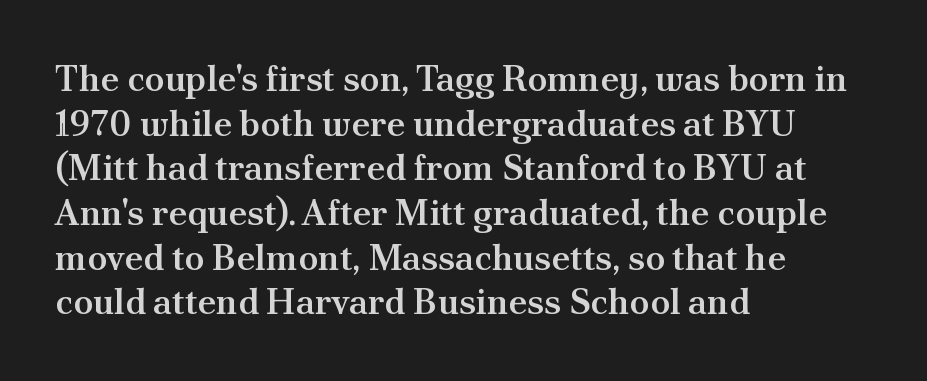
The words here are not underlined. Every stem runs plumb, perpendicular to the baseline. The strokes are fattened partway — semibold, not bold. Small tapered or slab feet sit at the stroke ends, so this counts as serif.
